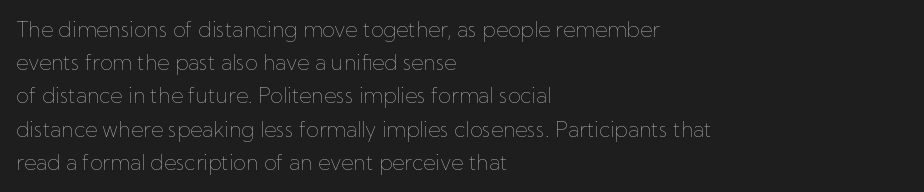
The image shows 21 px text type, upright; set left-aligned, normal line spacing (1.58x), normal letter spacing, not underlined.
